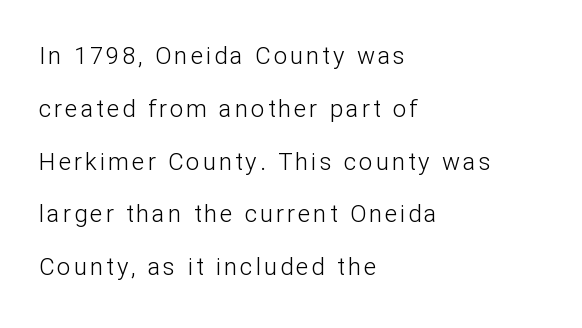
{"italic": "no", "bold": "no", "underline": "no", "align": "left", "line_spacing": "loose", "line_spacing_ratio": 2.2, "glyph_px": 24}
